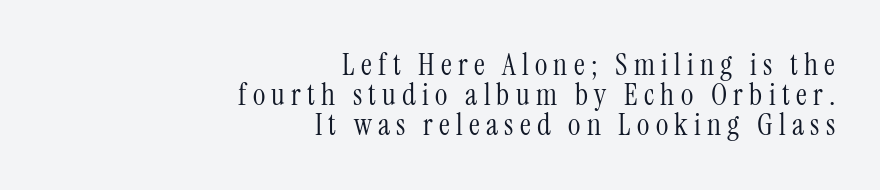
Unmarked baselines from the first word to the last. Nope, not italic — everything's standing straight. Is this a sans? No — the strokes have serifs. Stem width sits at or under what a default text font uses. You could only call the tracking loose — the letters float apart.
